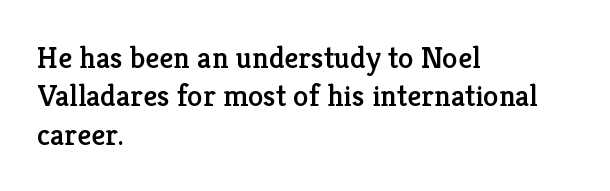
The characters display serif detailing at their extremities. If you drew a line through each stem, it would be perfectly vertical. The letters advance in unequal steps, a hallmark of proportional type. Typeset ragged right — the left edge is the straight one. No word sits above an underline.
